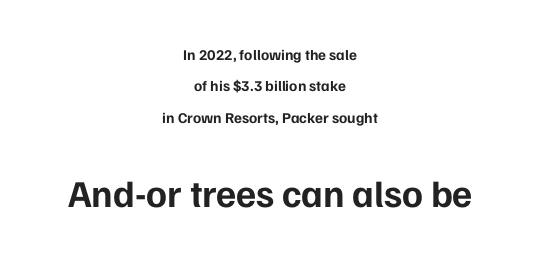
A typesetter would call this leading open, well beyond the default. Ascenders rise straight up at ninety degrees. The rendering positions every line midway between the sides. The passage shown begins with its smaller block and ends with its larger one.
